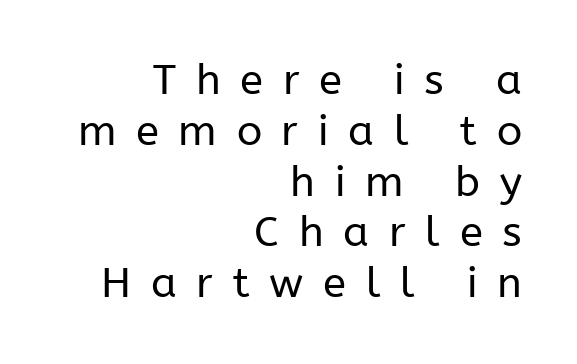
{"serif": "no", "italic": "no", "bold": "no", "weight": "regular", "width": "normal", "stroke_contrast": "low", "x_height": "medium", "monospaced": "no", "underline": "no", "align": "right", "line_spacing_ratio": 1.21, "letter_spacing": "wide", "letter_spacing_em": 0.47, "glyph_px": 42}
